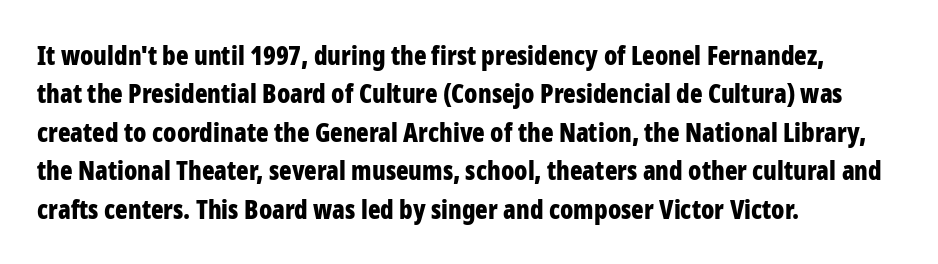
The image shows 26 px bold type, upright; set left-aligned, normal line spacing (1.48x), normal letter spacing, not underlined.
